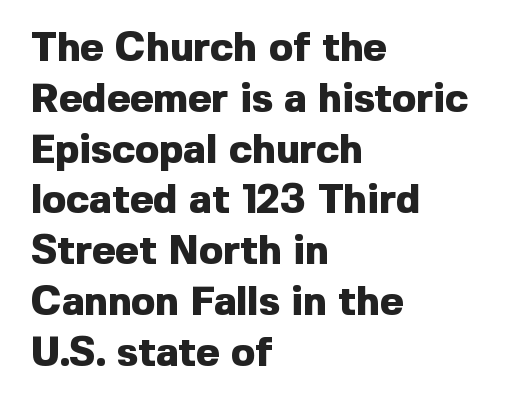
The image shows 40 px heavy sans-serif type, upright; set left-aligned, normal line spacing (1.27x), normal letter spacing, not underlined; a medium x-height.
